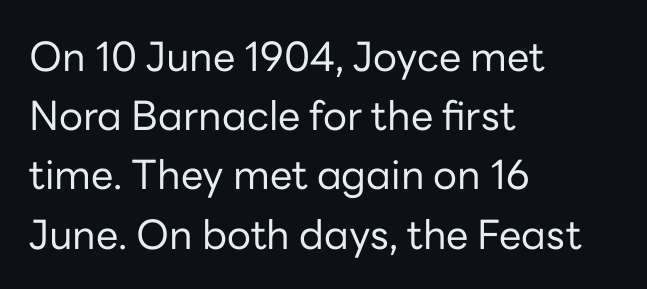
{"serif": "no", "italic": "no", "bold": "no", "weight": "regular", "width": "normal", "stroke_contrast": "low", "x_height": "medium", "monospaced": "no", "underline": "no", "align": "left", "line_spacing": "normal", "line_spacing_ratio": 1.48, "letter_spacing": "normal", "letter_spacing_em": 0.0, "glyph_px": 40}
